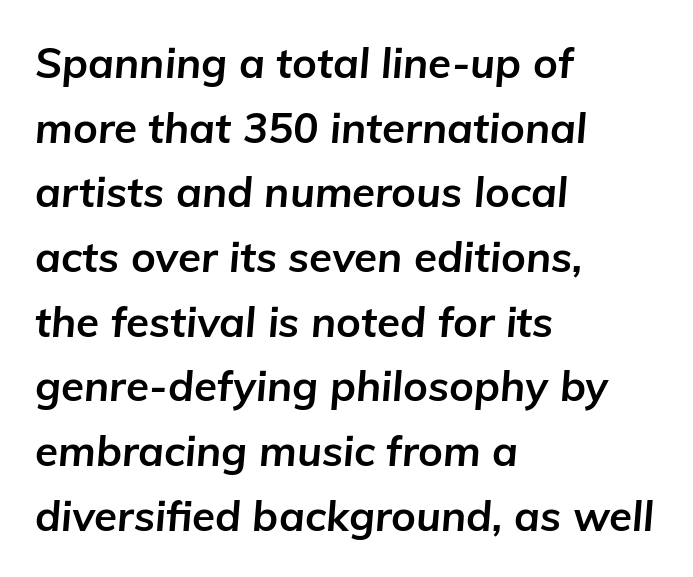
Q: Is the text bold? A: Yes.
Q: Is the text italic (slanted)? A: Yes, it leans right by about 5 degrees.
Q: Is the text underlined? A: No.
Q: How is the paragraph aligned? A: Left-aligned.
Q: Is the spacing between letters normal or unusually wide? A: Normal.
Q: Is the spacing between lines tight, normal or loose? A: Normal.
Q: Width (condensed, normal, or wide)? A: Normal.
Q: Stroke contrast? A: Low.
Q: x-height? A: Medium.
Q: Monospaced? A: No.
